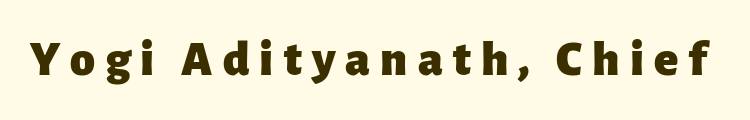
The image shows 50 px heavy sans-serif type, upright; set unusually wide letter spacing (+0.2 em), not underlined; low stroke contrast and a medium x-height.
